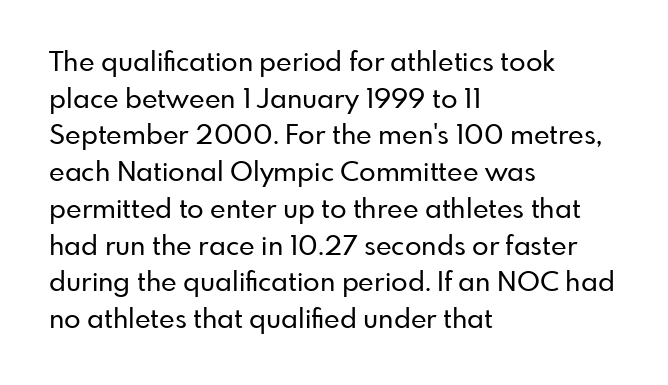
The image shows 27 px text type, upright; set left-aligned, normal line spacing (1.36x), normal letter spacing, not underlined.
